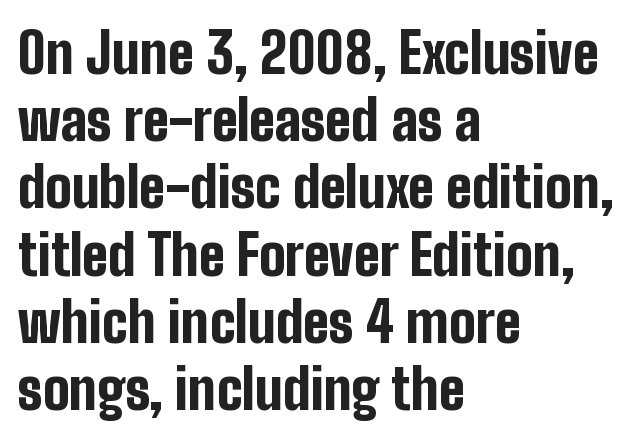
{"serif": "no", "italic": "no", "bold": "yes", "weight": "bold", "width": "condensed", "stroke_contrast": "low", "x_height": "medium", "monospaced": "no", "underline": "no", "align": "left", "line_spacing_ratio": 1.2, "letter_spacing": "normal", "letter_spacing_em": 0.0, "glyph_px": 56}
